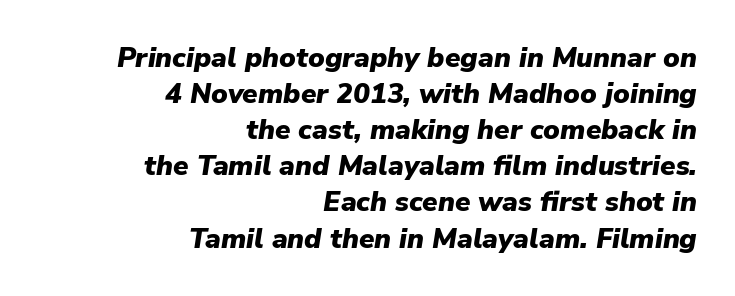
The image shows 28 px heavy type, italic (leaning right); set right-aligned, normal line spacing (1.29x), normal letter spacing, not underlined; low stroke contrast and a medium x-height.
